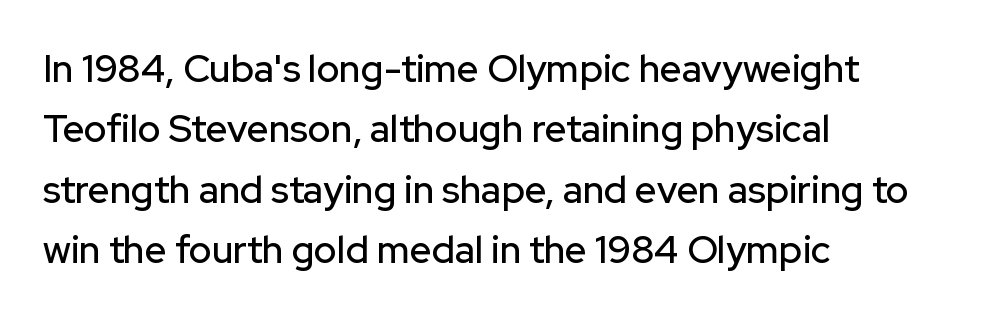
The image shows 38 px sans-serif type, upright; set left-aligned, normal line spacing (1.59x), normal letter spacing, not underlined; low stroke contrast and a medium x-height.
